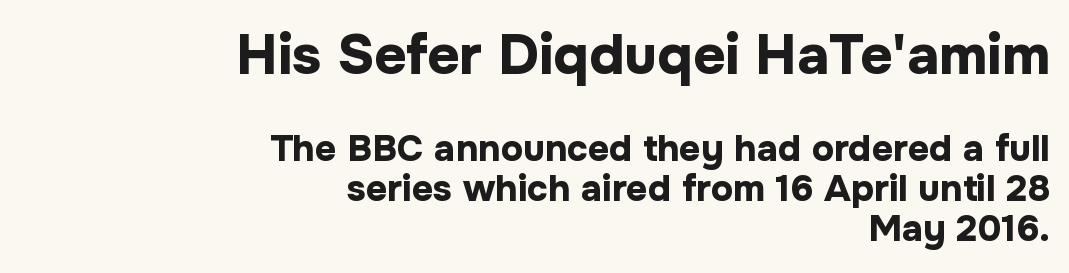
{"serif": "no", "italic": "no", "bold": "yes", "weight": "bold", "width": "normal", "stroke_contrast": "low", "x_height": "medium", "monospaced": "no", "underline": "no", "align": "right", "line_spacing": "tight", "line_spacing_ratio": 1.09, "letter_spacing": "normal", "letter_spacing_em": 0.0, "larger_block": "first", "size_ratio": 1.51, "glyph_px": 56}
